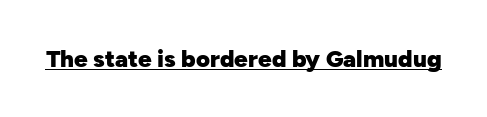
{"italic": "no", "bold": "yes", "underline": "yes", "letter_spacing": "normal", "letter_spacing_em": 0.0, "glyph_px": 24}
